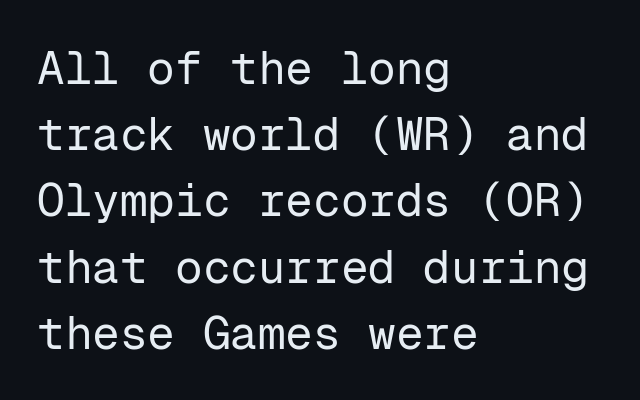
The image shows 46 px regular-weight sans-serif type, upright, monospaced; set left-aligned, normal line spacing (1.44x), normal letter spacing, not underlined; low stroke contrast and a medium x-height.
